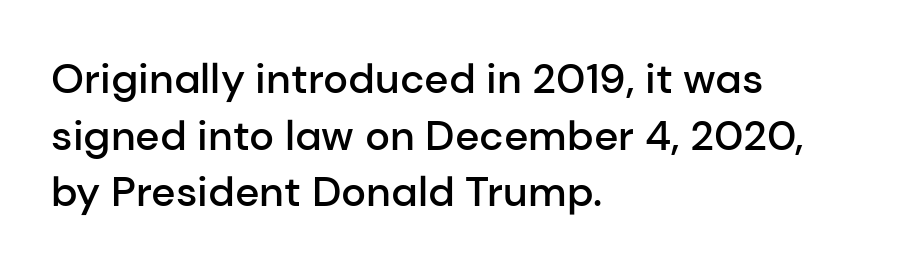
{"serif": "no", "italic": "no", "bold": "semi", "weight": "semibold", "width": "normal", "stroke_contrast": "low", "x_height": "medium", "monospaced": "no", "underline": "no", "align": "left", "line_spacing": "normal", "line_spacing_ratio": 1.35, "letter_spacing": "normal", "letter_spacing_em": 0.0, "glyph_px": 42}
